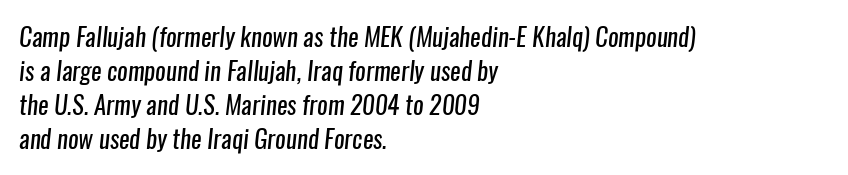
The image shows 25 px text type; set left-aligned, normal line spacing (1.36x), normal letter spacing, not underlined.
